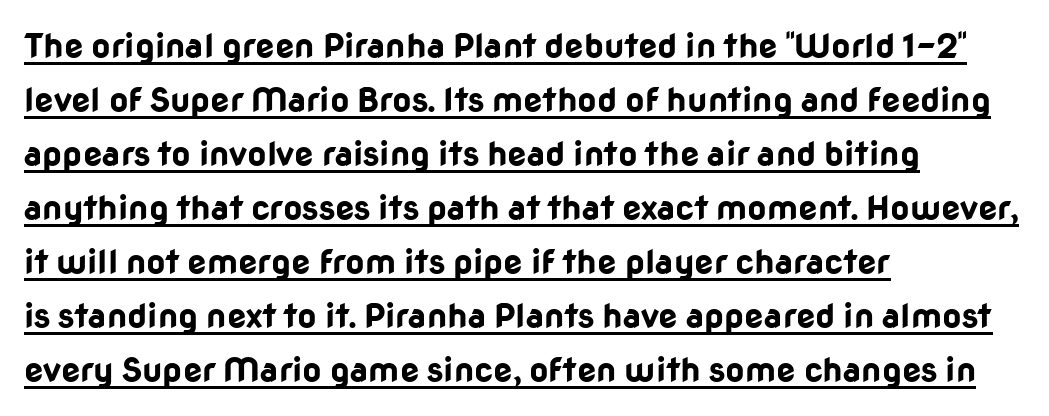
{"serif": "no", "italic": "no", "bold": "yes", "weight": "bold", "width": "normal", "stroke_contrast": "low", "x_height": "medium", "monospaced": "no", "underline": "yes", "align": "left", "line_spacing": "normal", "line_spacing_ratio": 1.59, "letter_spacing": "normal", "letter_spacing_em": 0.0, "glyph_px": 34}
